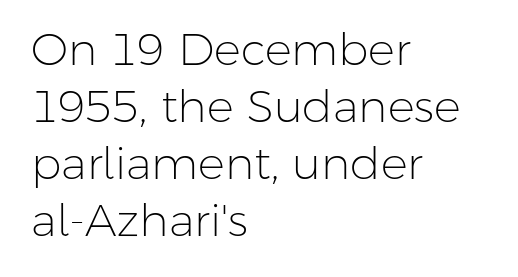
The image shows 45 px light sans-serif type, upright; set left-aligned, normal line spacing (1.27x), normal letter spacing, not underlined; low stroke contrast and a medium x-height.
